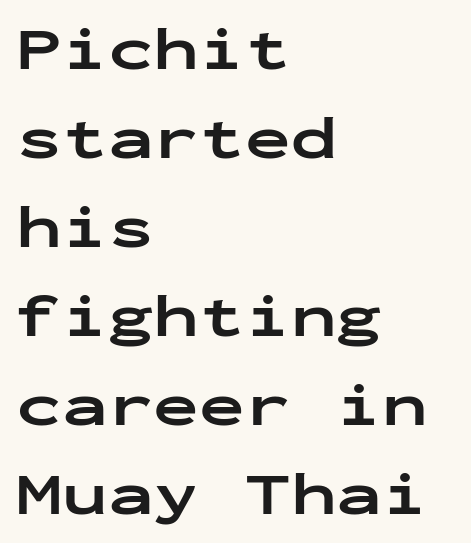
{"serif": "no", "italic": "no", "bold": "yes", "weight": "bold", "width": "wide", "stroke_contrast": "low", "x_height": "medium", "monospaced": "yes", "underline": "no", "align": "left", "line_spacing": "normal", "line_spacing_ratio": 1.46, "letter_spacing": "normal", "letter_spacing_em": 0.0, "glyph_px": 61}
